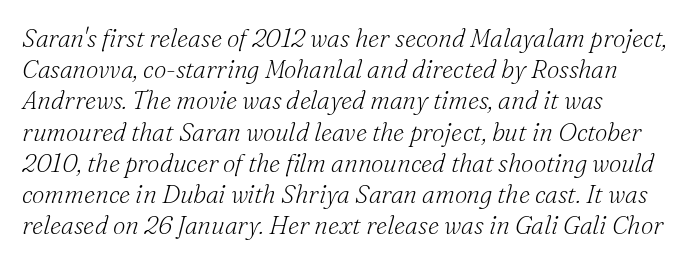
Q: Is the text bold? A: No.
Q: Is the text italic (slanted)? A: Yes, it leans right by about 16 degrees.
Q: Is the text underlined? A: No.
Q: How is the paragraph aligned? A: Left-aligned.
Q: Is the spacing between letters normal or unusually wide? A: Normal.
Q: Is the spacing between lines tight, normal or loose? A: Normal.
